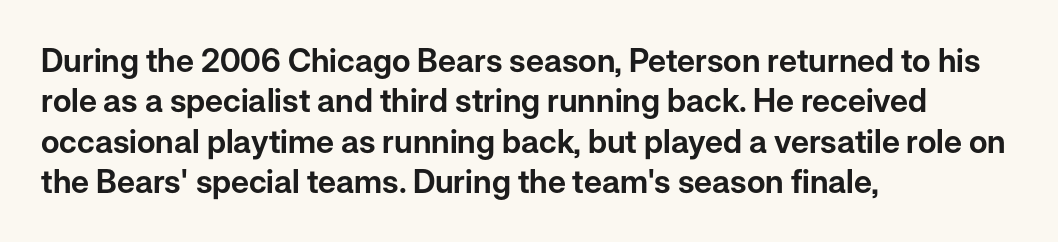
The image shows 32 px sans-serif type, upright; set left-aligned, normal line spacing (1.26x), normal letter spacing, not underlined; low stroke contrast and a medium x-height.
